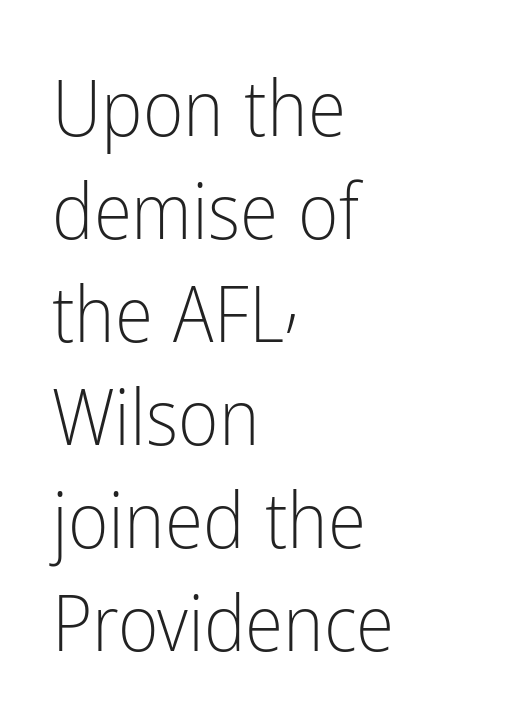
The image shows 78 px light, condensed sans-serif type, upright; set left-aligned, normal line spacing (1.32x), normal letter spacing, not underlined; low stroke contrast and a medium x-height.
